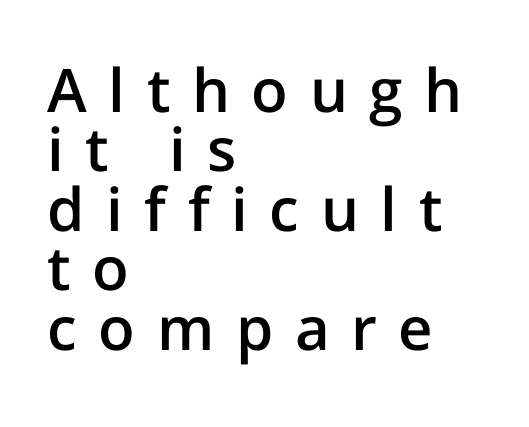
The image shows 60 px semibold sans-serif type, upright; set left-aligned, tight line spacing (0.99x), unusually wide letter spacing (+0.36 em), not underlined; low stroke contrast and a medium x-height.
